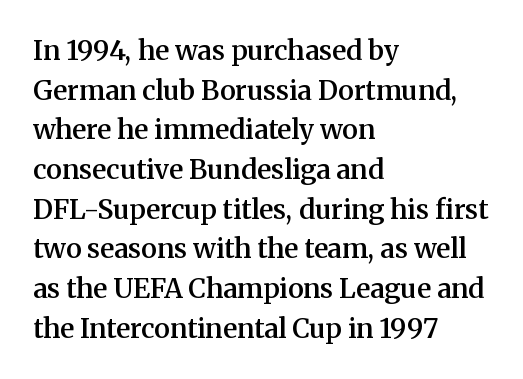
Q: Is the text bold? A: Semi-bold.
Q: Is the text italic (slanted)? A: No, it is upright.
Q: Is the text underlined? A: No.
Q: How is the paragraph aligned? A: Left-aligned.
Q: Is the spacing between letters normal or unusually wide? A: Normal.
Q: Is the spacing between lines tight, normal or loose? A: Normal.
